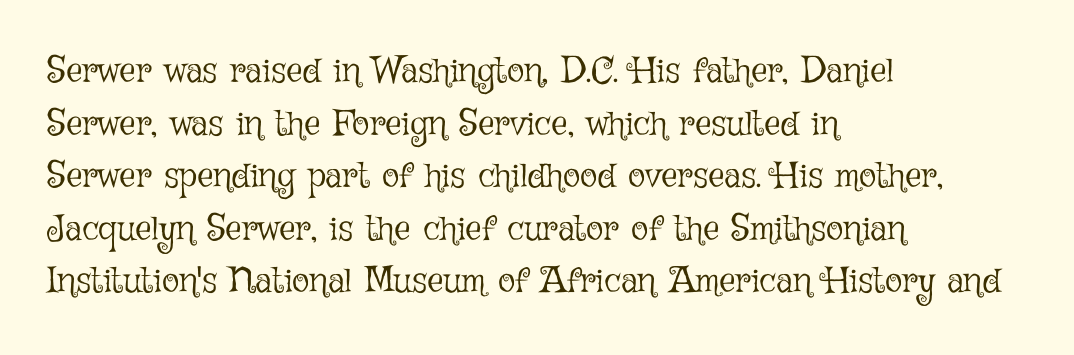
The image shows 36 px light type, upright; set left-aligned, normal line spacing (1.46x), normal letter spacing, not underlined; low stroke contrast and a medium x-height.
